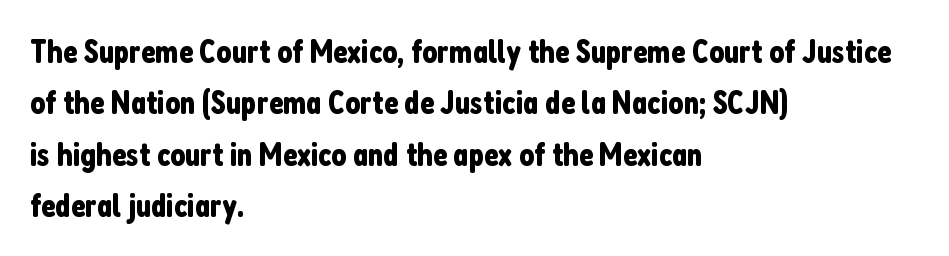
The image shows 33 px condensed sans-serif type, upright; set left-aligned, normal line spacing (1.56x), normal letter spacing, not underlined; low stroke contrast and a medium x-height.
